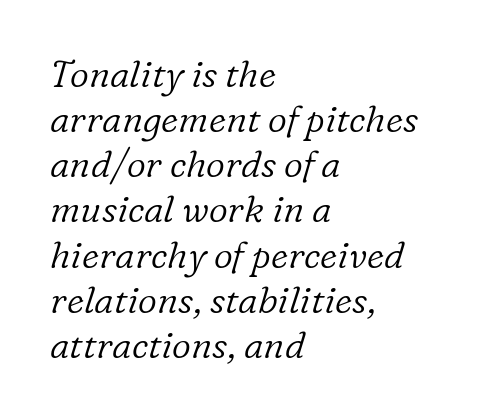
Q: Is the text bold? A: No.
Q: Is the text italic (slanted)? A: Yes, it leans right by about 16 degrees.
Q: Is the typeface a serif or a sans-serif typeface? A: Serif.
Q: Is the text underlined? A: No.
Q: How is the paragraph aligned? A: Left-aligned.
Q: Is the spacing between letters normal or unusually wide? A: Normal.
Q: Width (condensed, normal, or wide)? A: Normal.
Q: Stroke contrast? A: Low.
Q: x-height? A: Medium.
Q: Monospaced? A: No.
